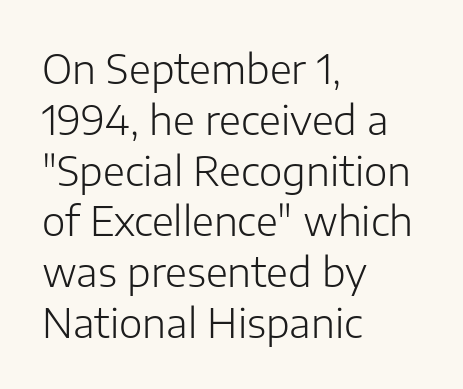
The image shows 40 px light sans-serif type, upright; set left-aligned, normal line spacing (1.27x), normal letter spacing, not underlined; low stroke contrast and a medium x-height.
